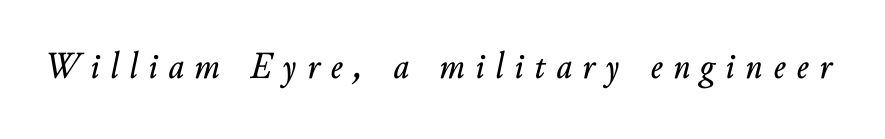
{"italic": "yes", "lean": "right", "slant_degrees": 10, "width": "normal", "stroke_contrast": "low", "x_height": "small", "monospaced": "no", "underline": "no", "letter_spacing": "wide", "letter_spacing_em": 0.28, "glyph_px": 38}
